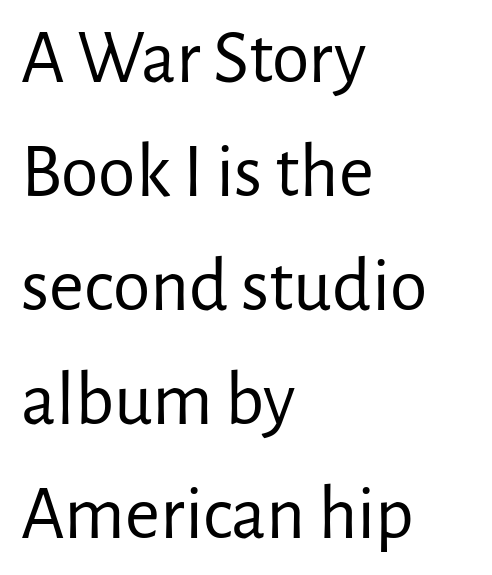
The image shows 76 px regular-weight sans-serif type, upright; set left-aligned, normal line spacing (1.5x), normal letter spacing, not underlined; low stroke contrast and a medium x-height.
